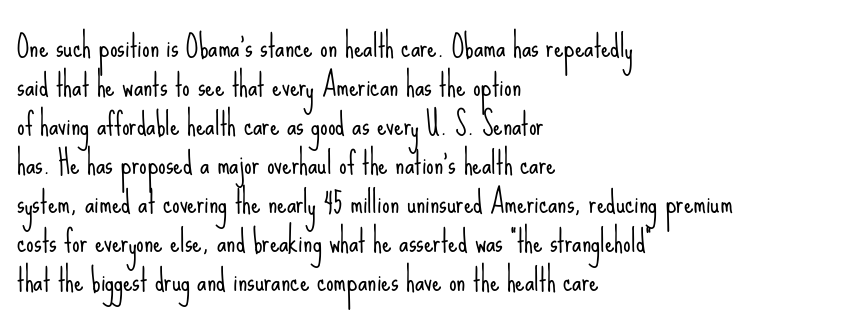
{"serif": "no", "italic": "no", "bold": "no", "weight": "light", "width": "condensed", "stroke_contrast": "low", "x_height": "small", "monospaced": "no", "underline": "no", "align": "left", "line_spacing": "normal", "line_spacing_ratio": 1.3, "letter_spacing": "normal", "letter_spacing_em": 0.0, "glyph_px": 30}
